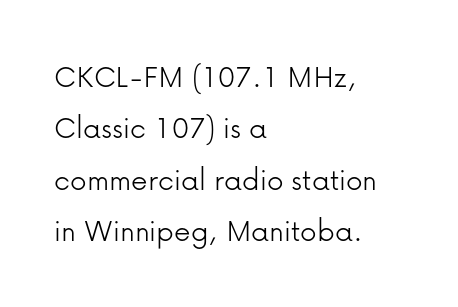
The image shows 33 px light sans-serif type, upright; set left-aligned, normal line spacing (1.56x), normal letter spacing, not underlined; low stroke contrast and a medium x-height.
